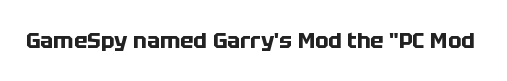
{"italic": "no", "bold": "yes", "underline": "no", "letter_spacing": "normal", "letter_spacing_em": 0.0, "glyph_px": 22}
